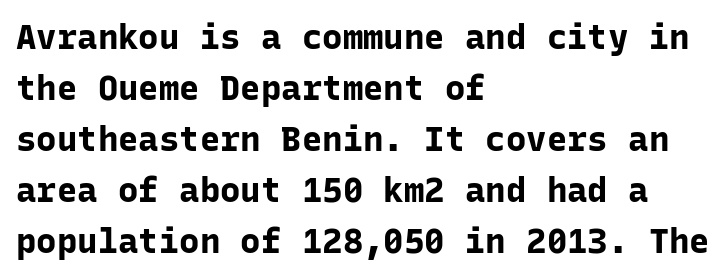
Q: Is the text bold? A: Yes.
Q: Is the text italic (slanted)? A: No, it is upright.
Q: Is the typeface a serif or a sans-serif typeface? A: Sans-serif.
Q: Is the text underlined? A: No.
Q: How is the paragraph aligned? A: Left-aligned.
Q: Is the spacing between letters normal or unusually wide? A: Normal.
Q: Is the spacing between lines tight, normal or loose? A: Normal.
Q: Width (condensed, normal, or wide)? A: Normal.
Q: Stroke contrast? A: Low.
Q: x-height? A: Medium.
Q: Monospaced? A: Yes.
